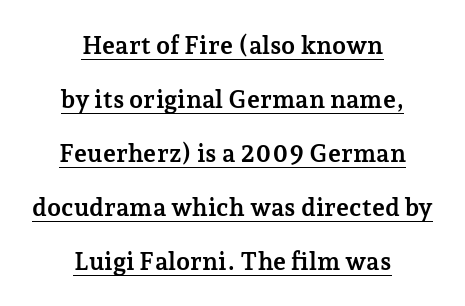
Q: Is the text bold? A: Yes.
Q: Is the text italic (slanted)? A: No, it is upright.
Q: Is the text underlined? A: Yes.
Q: How is the paragraph aligned? A: Centered.
Q: Is the spacing between letters normal or unusually wide? A: Normal.
Q: Is the spacing between lines tight, normal or loose? A: Loose.
